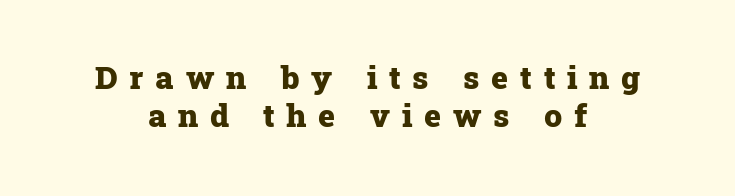
Ordinary non-slanted type is in use. The gaps between neighbouring characters are conspicuously large. Bold? Absolutely — the strokes are thick and heavy. Each letter's strokes conclude with small projecting serifs.
